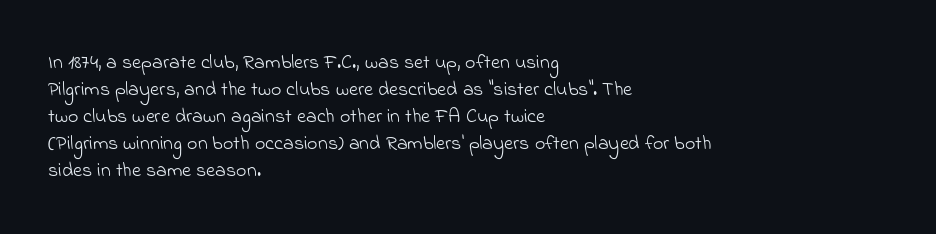
{"bold": "no", "underline": "no", "align": "left", "line_spacing": "normal", "line_spacing_ratio": 1.35, "letter_spacing": "normal", "letter_spacing_em": 0.0, "glyph_px": 20}
